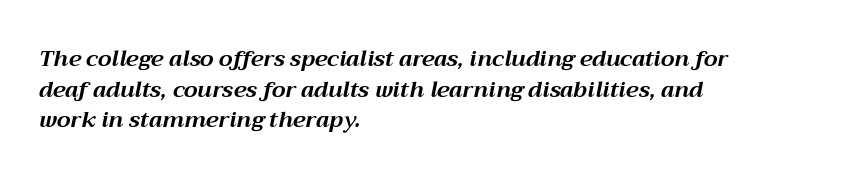
{"italic": "yes", "lean": "right", "slant_degrees": 12, "bold": "yes", "underline": "no", "align": "left", "line_spacing": "normal", "line_spacing_ratio": 1.39, "letter_spacing": "normal", "letter_spacing_em": 0.0, "glyph_px": 22}
